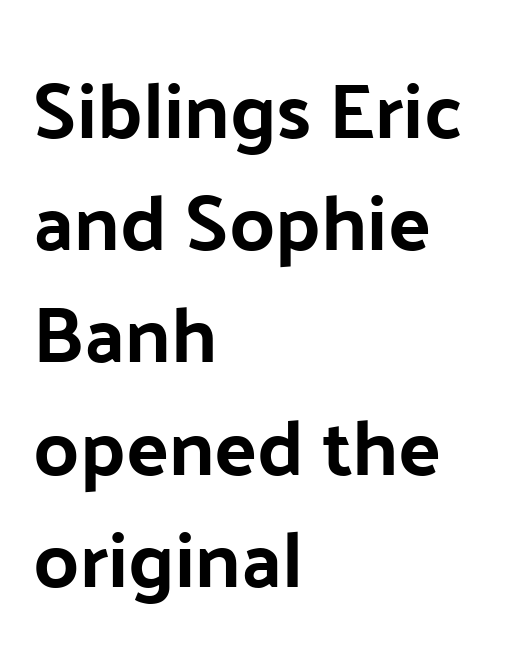
What stands out about the letter spacing? Nothing — it is the standard amount. Vertically, the passage feels balanced, rows spaced as you'd expect. The face used here is a sans, in the tradition of grotesques and geometrics. No word sits above an underline. The font's upright variant was chosen for this text.
